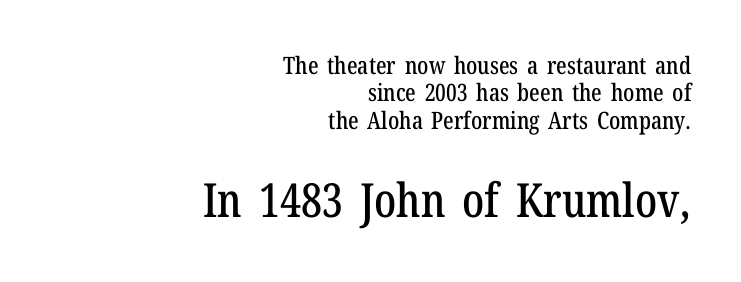
Q: Is the text italic (slanted)? A: No, it is upright.
Q: Is the typeface a serif or a sans-serif typeface? A: Serif.
Q: Is the text underlined? A: No.
Q: How is the paragraph aligned? A: Right-aligned.
Q: Is the spacing between letters normal or unusually wide? A: Normal.
Q: Is the spacing between lines tight, normal or loose? A: Tight.
Q: Which block of text is set in a larger size, the first (top) or the second (bottom)? A: The second (bottom) one.
Q: Width (condensed, normal, or wide)? A: Condensed.
Q: Stroke contrast? A: Low.
Q: x-height? A: Medium.
Q: Monospaced? A: No.
